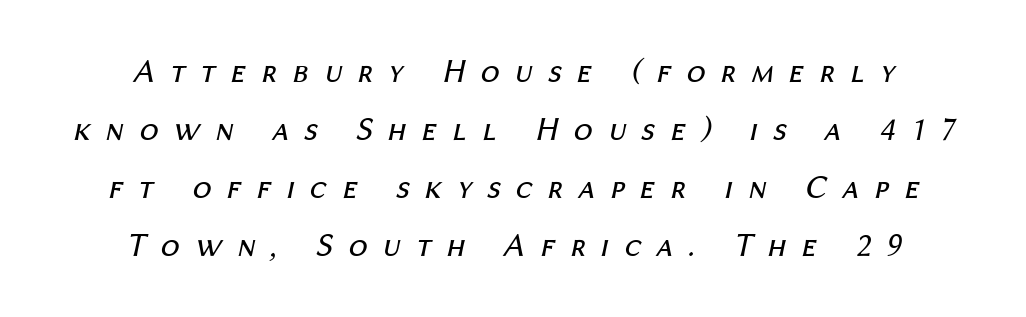
Anything drawn beneath the words? Only blank space. The letterforms stand isolated, each surrounded by extra space. Horizontally, the lines are justified to the midpoint only. Each letter keeps its own natural width here, so spacing adapts to shape.
